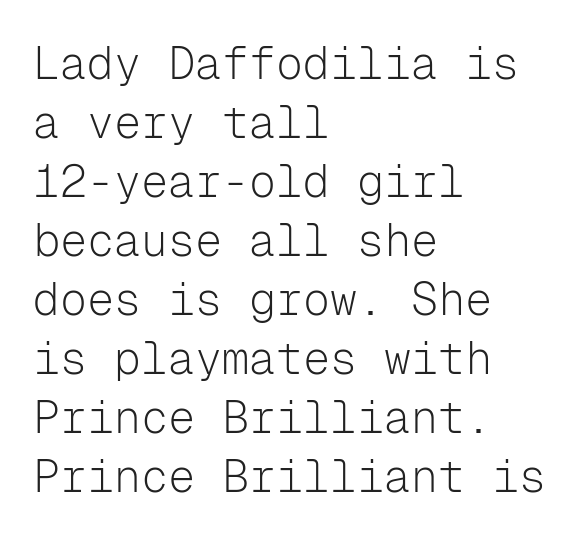
Q: Is the text bold? A: No.
Q: Is the text italic (slanted)? A: No, it is upright.
Q: Is the typeface a serif or a sans-serif typeface? A: Sans-serif.
Q: Is the text underlined? A: No.
Q: How is the paragraph aligned? A: Left-aligned.
Q: Is the spacing between letters normal or unusually wide? A: Normal.
Q: Is the spacing between lines tight, normal or loose? A: Normal.
Q: Width (condensed, normal, or wide)? A: Normal.
Q: Stroke contrast? A: Low.
Q: x-height? A: Medium.
Q: Monospaced? A: Yes.
